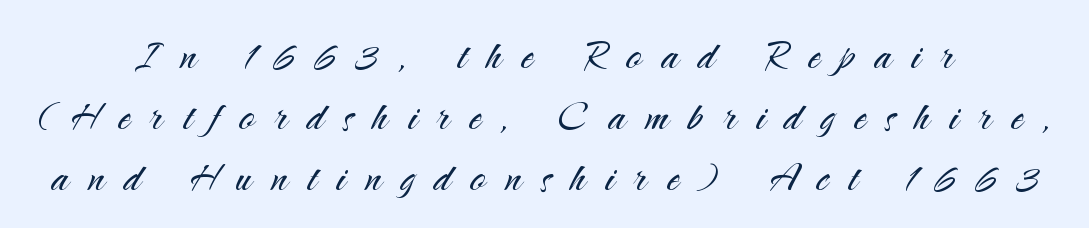
Q: Is the text bold? A: No.
Q: Is the text italic (slanted)? A: Yes.
Q: Is the typeface a serif or a sans-serif typeface? A: Sans-serif.
Q: Is the text underlined? A: No.
Q: How is the paragraph aligned? A: Centered.
Q: Is the spacing between letters normal or unusually wide? A: Unusually wide.
Q: Width (condensed, normal, or wide)? A: Normal.
Q: Stroke contrast? A: Medium.
Q: x-height? A: Small.
Q: Monospaced? A: No.
